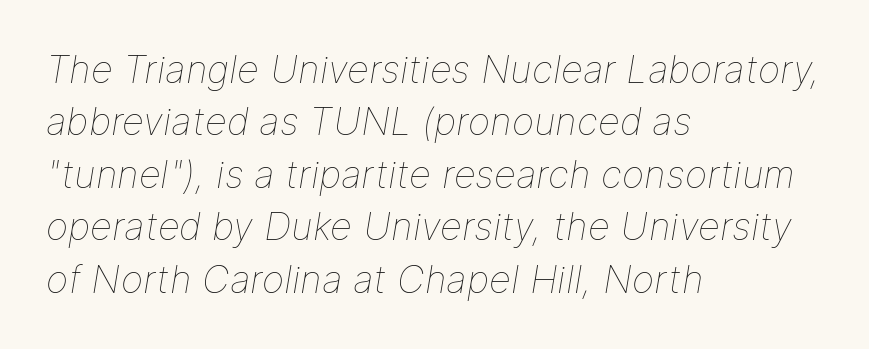
{"italic": "yes", "lean": "right", "slant_degrees": 9, "bold": "no", "weight": "thin", "width": "normal", "stroke_contrast": "low", "x_height": "medium", "monospaced": "no", "underline": "no", "align": "left", "line_spacing": "normal", "line_spacing_ratio": 1.38, "letter_spacing": "normal", "letter_spacing_em": 0.0, "glyph_px": 38}
